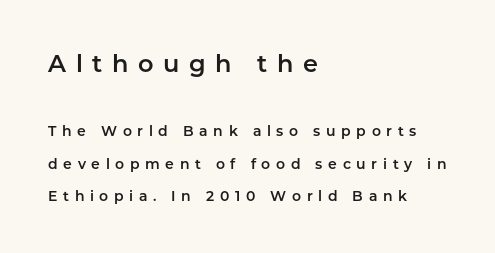
The image shows 24 px text type, upright; set left-aligned, loose line spacing (2.3x), unusually wide letter spacing (+0.4 em), not underlined; the first (top) block is 1.71x larger.
